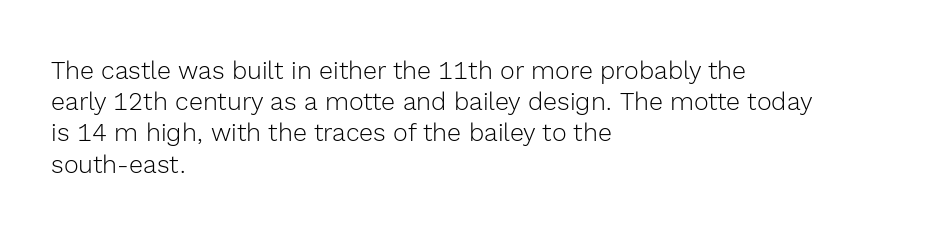
Q: Is the text bold? A: No.
Q: Is the text italic (slanted)? A: No, it is upright.
Q: Is the text underlined? A: No.
Q: How is the paragraph aligned? A: Left-aligned.
Q: Is the spacing between letters normal or unusually wide? A: Normal.
Q: Is the spacing between lines tight, normal or loose? A: Normal.
